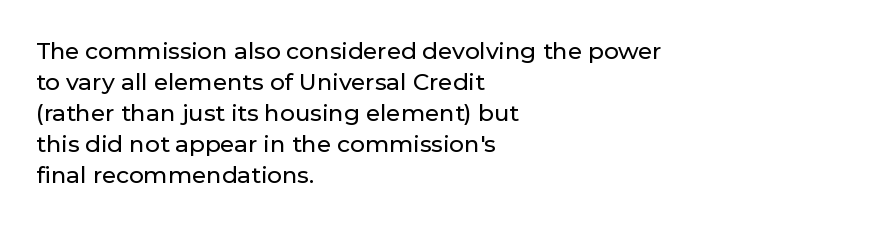
The designer left line spacing at the default. Glance below the letters and you will spot only blank space. The letters sit at their default tracking, neither squeezed nor spread. If you drew a line through each stem, it would be perfectly vertical. The compositor pushed each line to the left boundary.
